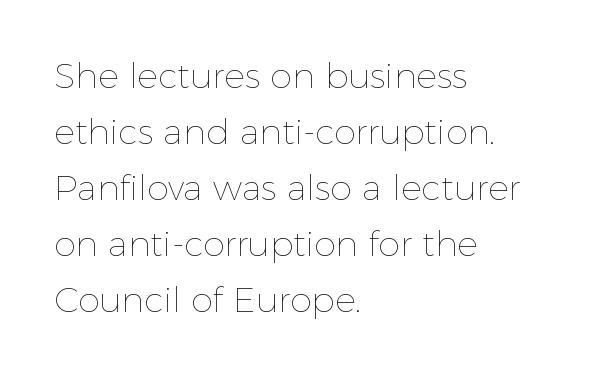
Horizontal alignment here is leftward, the default for most running prose. Bold? No — there's no thickening of the strokes. The space beneath each line is pristine and unruled. Quick note: interline space is typical. Each letter keeps its own natural width here, so spacing adapts to shape. Between one letter and the next there's only the usual sliver of space.
